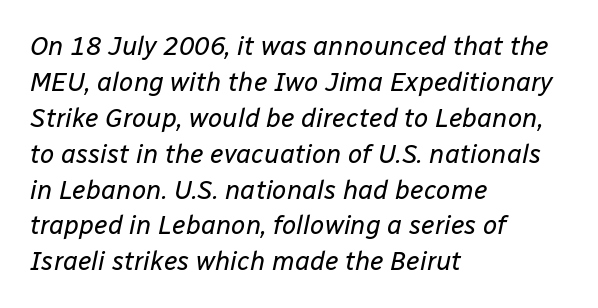
Caption: standard tracking, unaltered. The lettering tilts uniformly, giving the passage an italic look. All the whitespace from short lines collects on the right. Each stroke keeps to a modest, everyday thickness or less.
